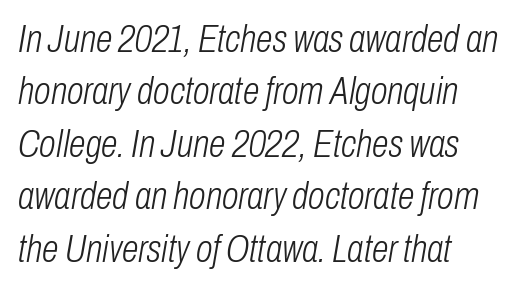
{"italic": "yes", "lean": "right", "slant_degrees": 10, "bold": "no", "weight": "light", "width": "condensed", "stroke_contrast": "low", "x_height": "medium", "monospaced": "no", "underline": "no", "align": "left", "line_spacing": "normal", "line_spacing_ratio": 1.38, "letter_spacing": "normal", "letter_spacing_em": 0.0, "glyph_px": 38}
